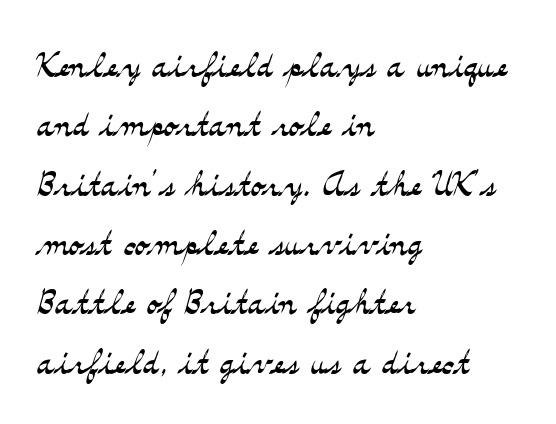
The image shows 46 px light, wide serif type; set left-aligned, normal line spacing (1.29x), normal letter spacing, not underlined; medium stroke contrast and a small x-height.
